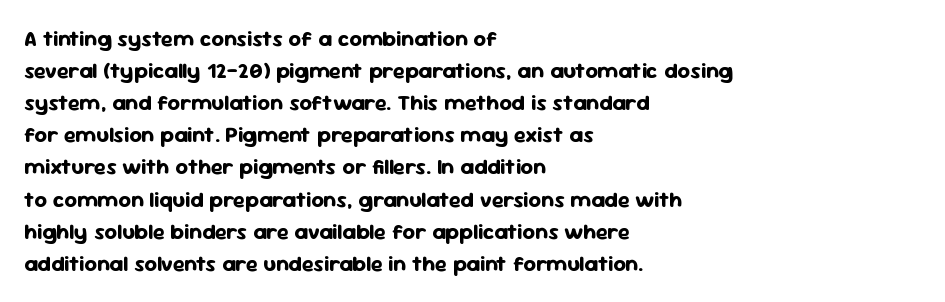
{"italic": "no", "bold": "yes", "underline": "no", "align": "left", "line_spacing": "normal", "line_spacing_ratio": 1.46, "letter_spacing": "normal", "letter_spacing_em": 0.0, "glyph_px": 22}
